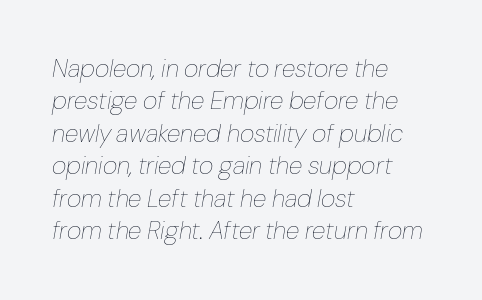
{"italic": "yes", "lean": "right", "slant_degrees": 10, "bold": "no", "underline": "no", "align": "left", "line_spacing": "normal", "line_spacing_ratio": 1.3, "letter_spacing": "normal", "letter_spacing_em": 0.0, "glyph_px": 25}
